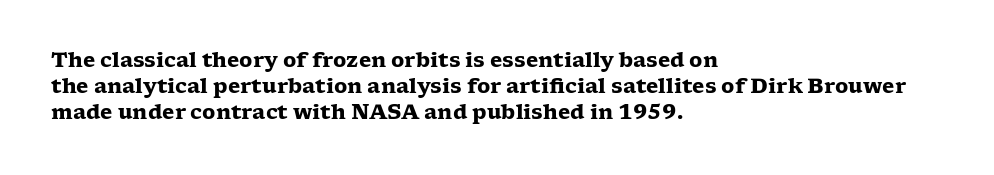
The lettering holds an erect, upright posture throughout. The text block is weighted toward the left margin, trailing off unevenly rightward. The strokes are fattened all the way to bold. Bare-footed words on every line.
